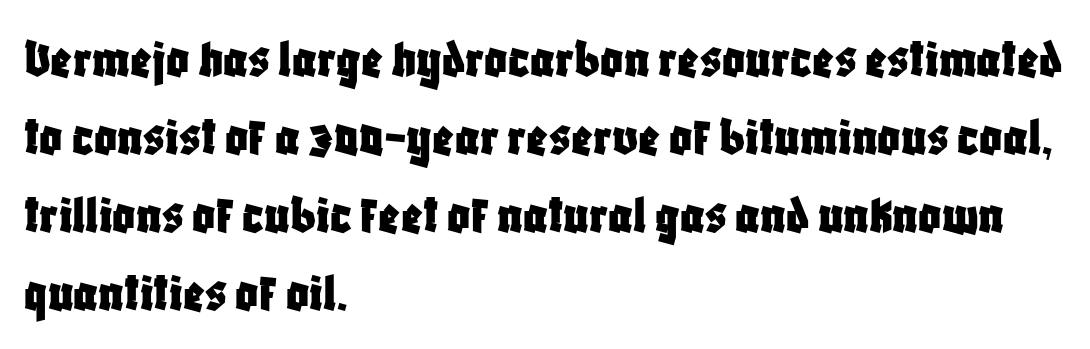
{"serif": "no", "italic": "no", "width": "condensed", "stroke_contrast": "low", "x_height": "large", "monospaced": "no", "underline": "no", "align": "left", "line_spacing": "normal", "line_spacing_ratio": 1.39, "letter_spacing": "normal", "letter_spacing_em": 0.0, "glyph_px": 56}
